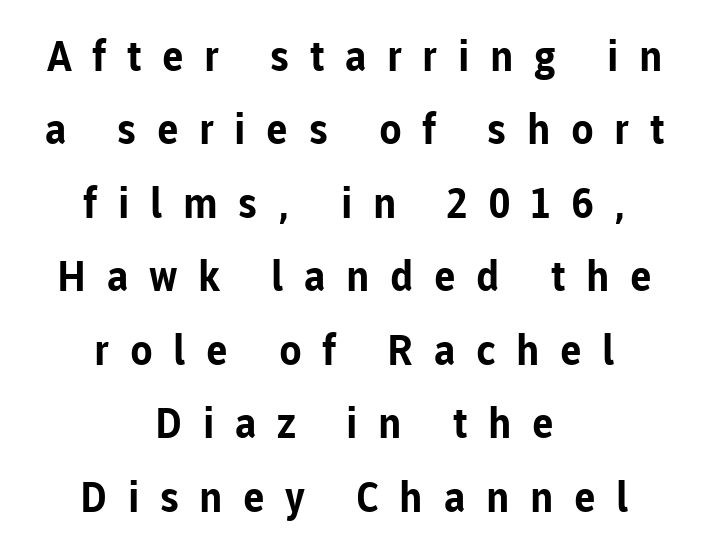
Q: Is the text bold? A: Yes.
Q: Is the text italic (slanted)? A: No, it is upright.
Q: Is the typeface a serif or a sans-serif typeface? A: Sans-serif.
Q: Is the text underlined? A: No.
Q: How is the paragraph aligned? A: Centered.
Q: Is the spacing between letters normal or unusually wide? A: Unusually wide.
Q: Width (condensed, normal, or wide)? A: Normal.
Q: Stroke contrast? A: Low.
Q: x-height? A: Medium.
Q: Monospaced? A: No.
